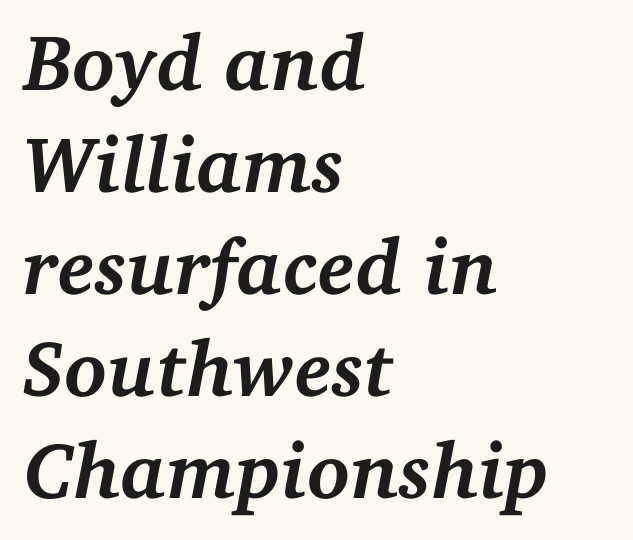
{"serif": "yes", "italic": "yes", "lean": "right", "slant_degrees": 11, "bold": "yes", "weight": "semibold", "width": "normal", "stroke_contrast": "medium", "x_height": "medium", "monospaced": "no", "underline": "no", "align": "left", "line_spacing": "normal", "line_spacing_ratio": 1.29, "letter_spacing": "normal", "letter_spacing_em": 0.0, "glyph_px": 79}
